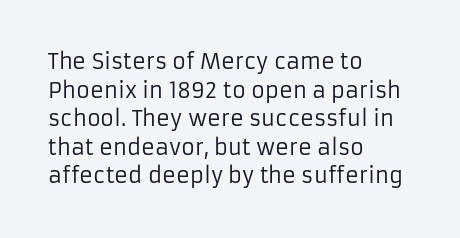
Q: Is the text bold? A: No.
Q: Is the text italic (slanted)? A: No, it is upright.
Q: Is the text underlined? A: No.
Q: How is the paragraph aligned? A: Left-aligned.
Q: Is the spacing between letters normal or unusually wide? A: Normal.
Q: Is the spacing between lines tight, normal or loose? A: Normal.
